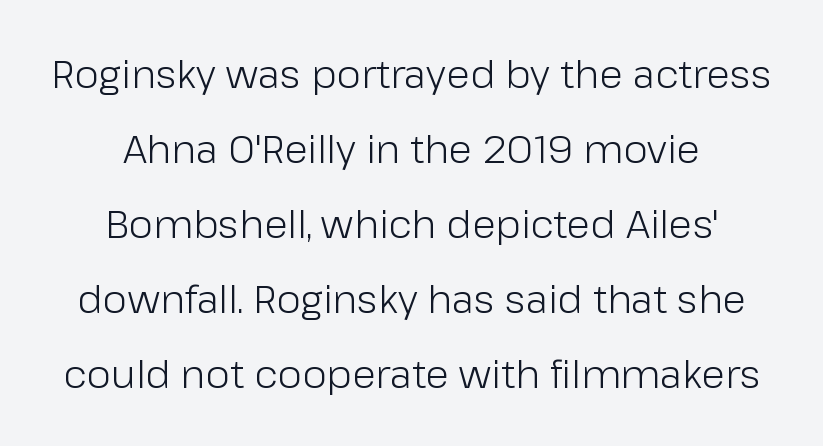
{"serif": "no", "italic": "no", "bold": "no", "weight": "light", "width": "normal", "stroke_contrast": "low", "x_height": "medium", "monospaced": "no", "underline": "no", "align": "center", "line_spacing": "loose", "line_spacing_ratio": 1.92, "letter_spacing": "normal", "letter_spacing_em": 0.0, "glyph_px": 39}
